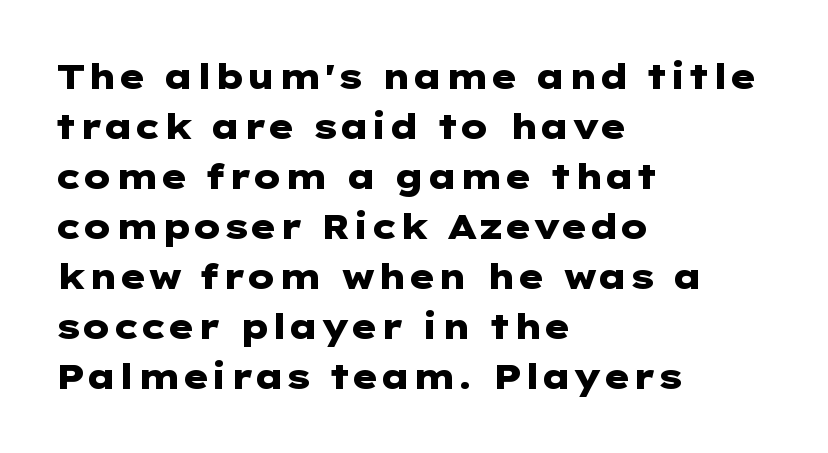
{"serif": "no", "italic": "no", "bold": "yes", "weight": "heavy", "width": "wide", "stroke_contrast": "low", "x_height": "medium", "underline": "no", "align": "left", "line_spacing": "normal", "line_spacing_ratio": 1.47, "letter_spacing": "normal", "letter_spacing_em": 0.0, "glyph_px": 34}
